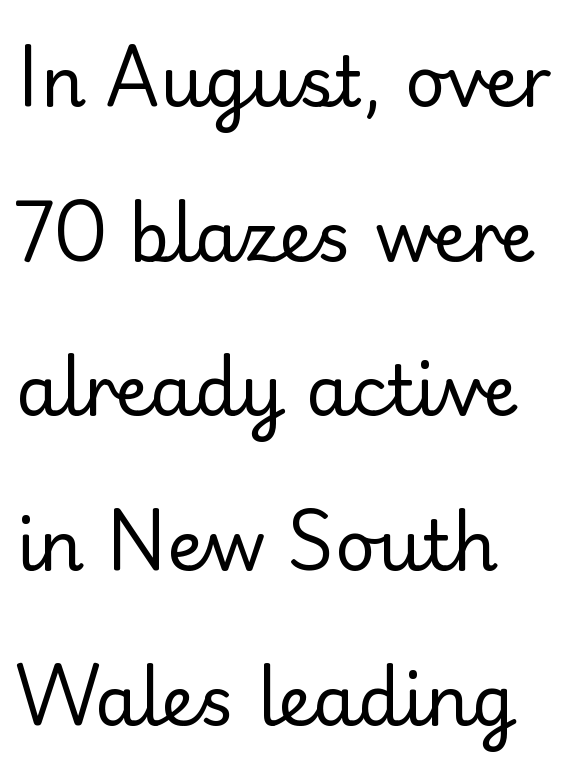
The face used here is rendered with its standard letterfit. The letters look calm and open, with moderate or lighter stems. The designer dialed line spacing up above the default. Compared with a centered layout, this one pins lines to the left instead.
